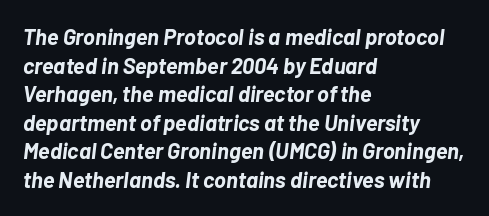
The image shows 22 px bold type, italic (leaning right); set left-aligned, normal line spacing (1.3x), normal letter spacing, not underlined.
